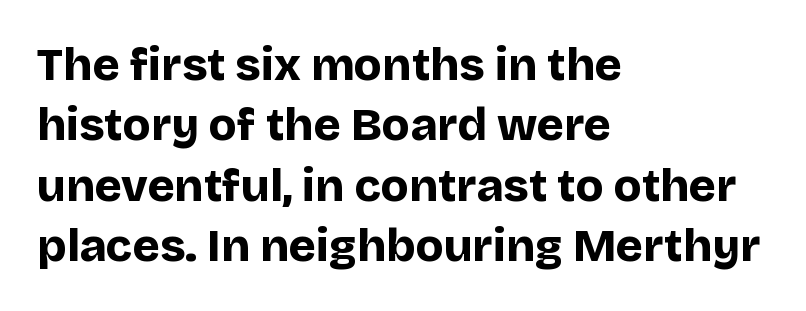
The image shows 46 px bold sans-serif type, upright; set left-aligned, normal line spacing (1.31x), normal letter spacing, not underlined; low stroke contrast and a large x-height.
